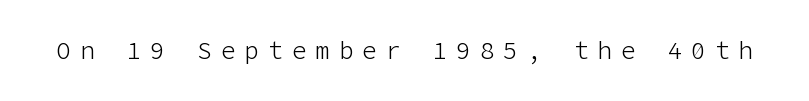
The image shows 24 px text type, upright; set unusually wide letter spacing (+0.38 em), not underlined.
